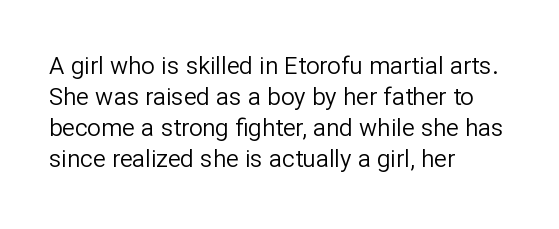
Q: Is the text bold? A: No.
Q: Is the text italic (slanted)? A: No, it is upright.
Q: Is the text underlined? A: No.
Q: How is the paragraph aligned? A: Left-aligned.
Q: Is the spacing between letters normal or unusually wide? A: Normal.
Q: Is the spacing between lines tight, normal or loose? A: Normal.
